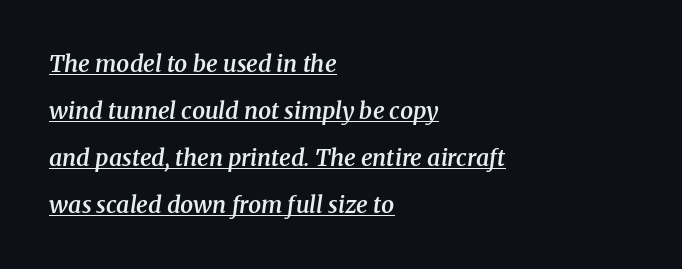
These lines are set flush left with a ragged right edge. Underlined type. Glyph-to-glyph distance matches everyday printed text. Heft: intermediate — a semibold.
